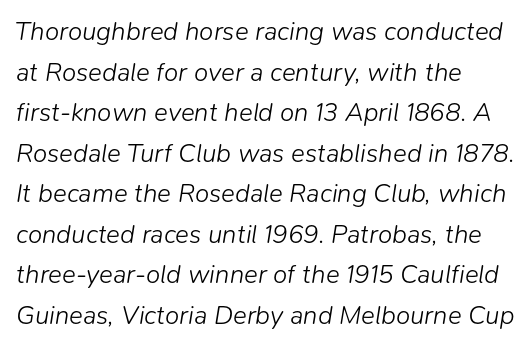
{"italic": "yes", "lean": "right", "slant_degrees": 9, "bold": "no", "underline": "no", "align": "left", "line_spacing": "normal", "line_spacing_ratio": 1.56, "letter_spacing": "normal", "letter_spacing_em": 0.0, "glyph_px": 26}
